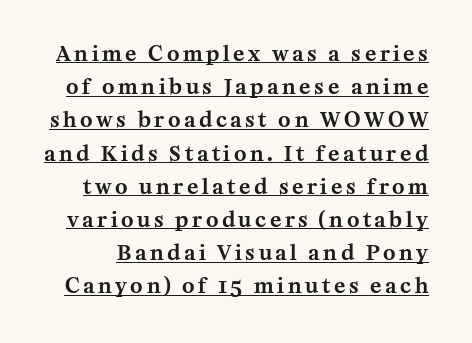
Q: Is the text italic (slanted)? A: No, it is upright.
Q: Is the text underlined? A: Yes.
Q: Is the spacing between lines tight, normal or loose? A: Normal.
